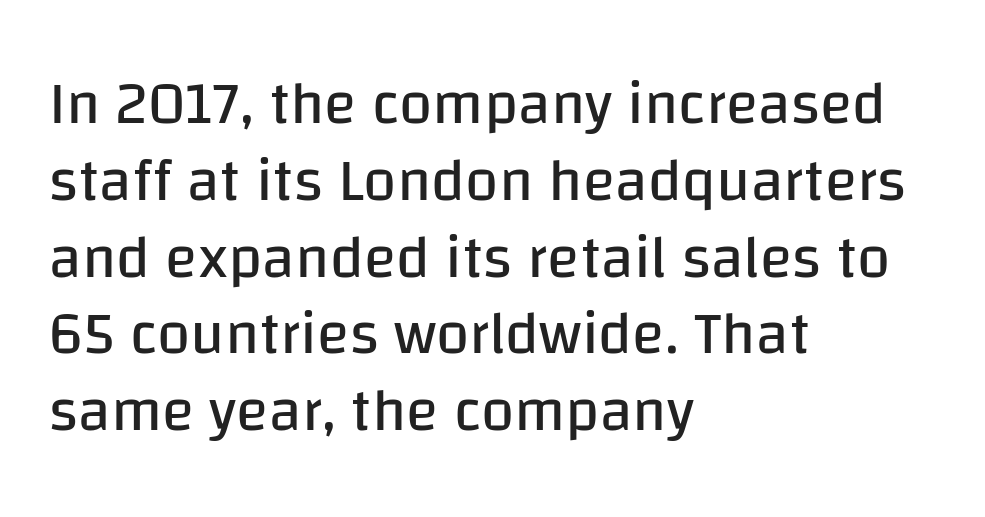
Q: Is the text bold? A: No.
Q: Is the text italic (slanted)? A: No, it is upright.
Q: Is the typeface a serif or a sans-serif typeface? A: Sans-serif.
Q: Is the text underlined? A: No.
Q: How is the paragraph aligned? A: Left-aligned.
Q: Is the spacing between letters normal or unusually wide? A: Normal.
Q: Is the spacing between lines tight, normal or loose? A: Normal.
Q: Width (condensed, normal, or wide)? A: Normal.
Q: Stroke contrast? A: Low.
Q: x-height? A: Large.
Q: Monospaced? A: No.
